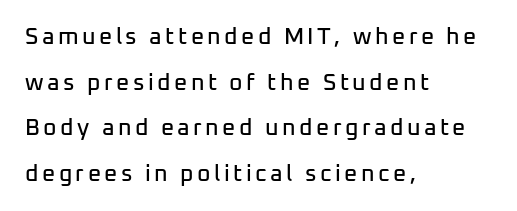
Q: Is the text italic (slanted)? A: No, it is upright.
Q: Is the text underlined? A: No.
Q: How is the paragraph aligned? A: Left-aligned.
Q: Is the spacing between lines tight, normal or loose? A: Loose.
